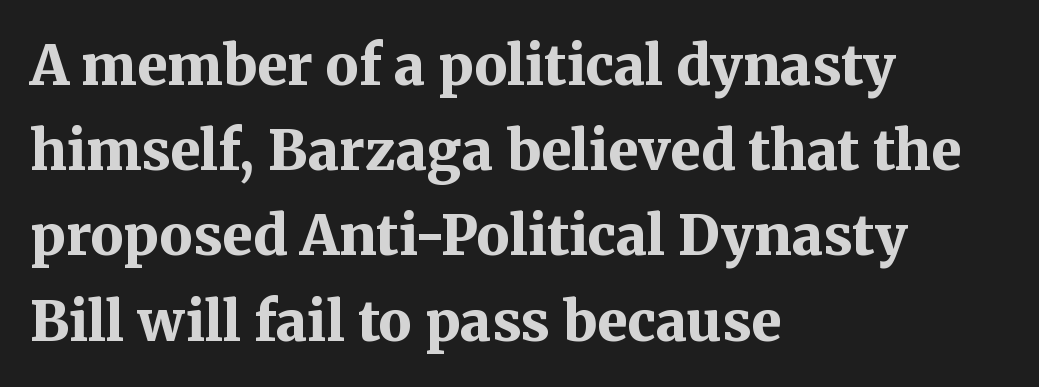
Q: Is the text bold? A: Yes.
Q: Is the text italic (slanted)? A: No, it is upright.
Q: Is the typeface a serif or a sans-serif typeface? A: Serif.
Q: Is the text underlined? A: No.
Q: How is the paragraph aligned? A: Left-aligned.
Q: Is the spacing between letters normal or unusually wide? A: Normal.
Q: Is the spacing between lines tight, normal or loose? A: Normal.
Q: Width (condensed, normal, or wide)? A: Normal.
Q: Stroke contrast? A: Medium.
Q: x-height? A: Medium.
Q: Monospaced? A: No.
